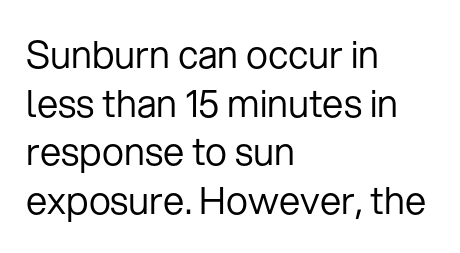
Q: Is the text bold? A: No.
Q: Is the text italic (slanted)? A: No, it is upright.
Q: Is the typeface a serif or a sans-serif typeface? A: Sans-serif.
Q: Is the text underlined? A: No.
Q: How is the paragraph aligned? A: Left-aligned.
Q: Is the spacing between letters normal or unusually wide? A: Normal.
Q: Is the spacing between lines tight, normal or loose? A: Normal.
Q: Width (condensed, normal, or wide)? A: Normal.
Q: Stroke contrast? A: Low.
Q: x-height? A: Medium.
Q: Monospaced? A: No.
